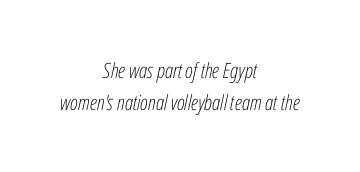
The image shows 21 px text type, italic (leaning right); set centered, normal line spacing (1.51x), normal letter spacing, not underlined.
